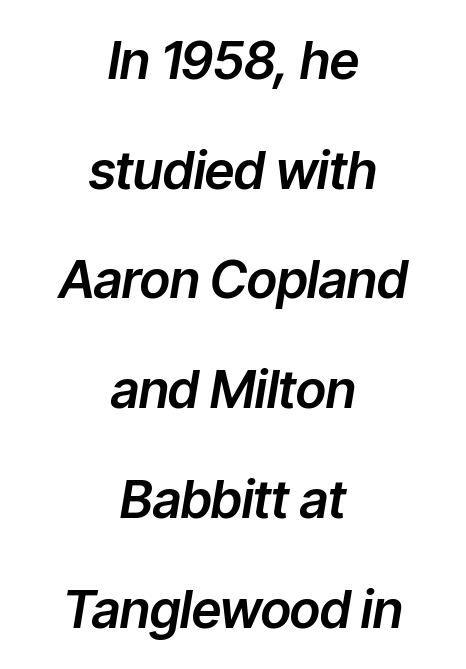
{"italic": "yes", "lean": "right", "slant_degrees": 9, "width": "normal", "stroke_contrast": "low", "x_height": "medium", "monospaced": "no", "underline": "no", "align": "center", "line_spacing": "loose", "line_spacing_ratio": 2.11, "letter_spacing": "normal", "letter_spacing_em": 0.0, "glyph_px": 52}
